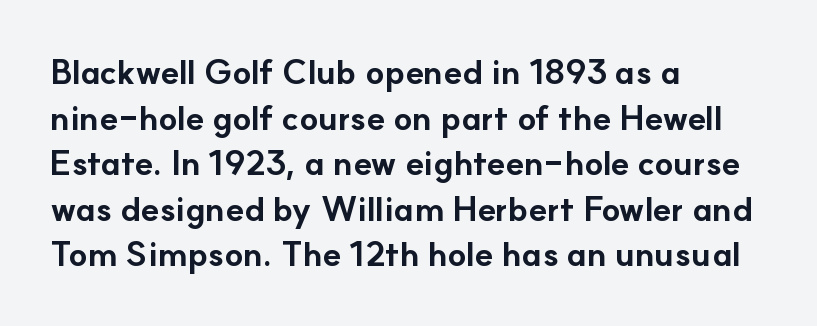
{"serif": "no", "italic": "no", "bold": "yes", "weight": "bold", "width": "normal", "stroke_contrast": "low", "x_height": "small", "monospaced": "no", "underline": "no", "align": "left", "line_spacing": "normal", "line_spacing_ratio": 1.34, "letter_spacing": "normal", "letter_spacing_em": 0.0, "glyph_px": 34}
